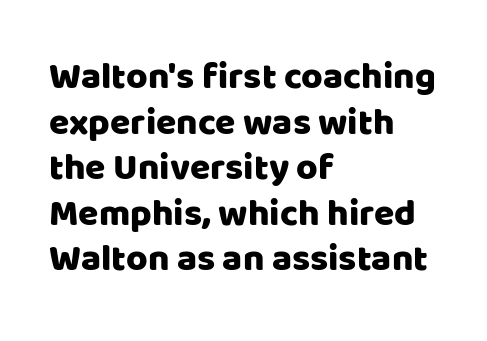
Q: Is the text italic (slanted)? A: No, it is upright.
Q: Is the typeface a serif or a sans-serif typeface? A: Sans-serif.
Q: Is the text underlined? A: No.
Q: How is the paragraph aligned? A: Left-aligned.
Q: Is the spacing between letters normal or unusually wide? A: Normal.
Q: Width (condensed, normal, or wide)? A: Normal.
Q: Stroke contrast? A: Low.
Q: x-height? A: Large.
Q: Monospaced? A: No.
